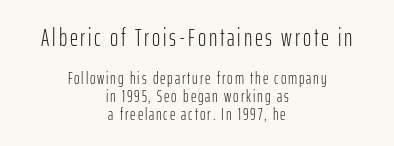
Q: Is the text bold? A: No.
Q: Is the text italic (slanted)? A: No, it is upright.
Q: Is the text underlined? A: No.
Q: How is the paragraph aligned? A: Centered.
Q: Is the spacing between lines tight, normal or loose? A: Tight.
Q: Which block of text is set in a larger size, the first (top) or the second (bottom)? A: The first (top) one.
